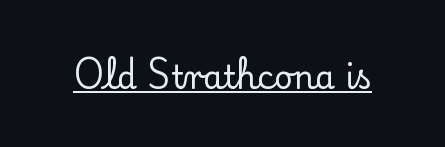
{"serif": "yes", "italic": "no", "width": "normal", "stroke_contrast": "low", "x_height": "small", "monospaced": "no", "underline": "yes", "letter_spacing": "normal", "letter_spacing_em": 0.0, "glyph_px": 32}
